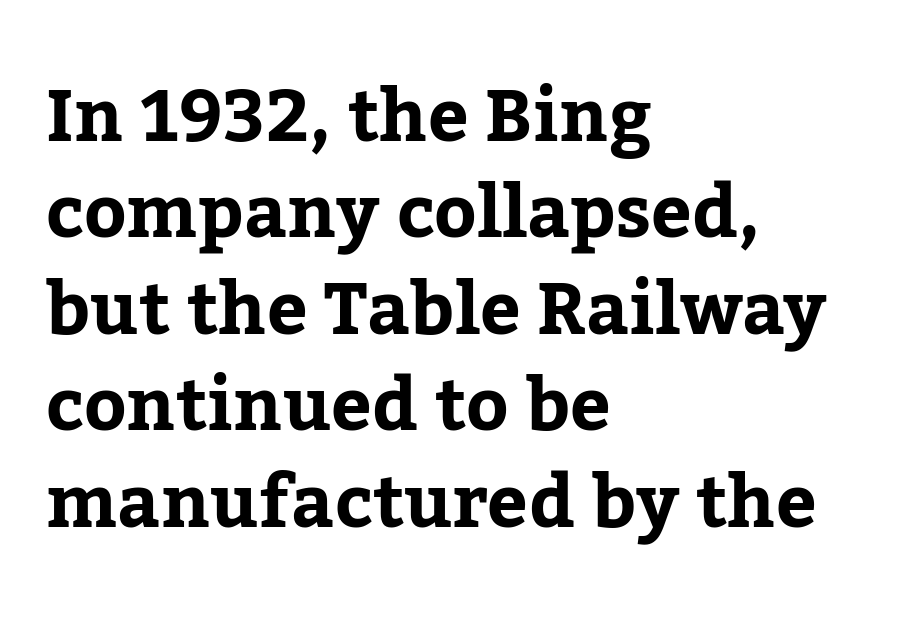
{"serif": "yes", "italic": "no", "width": "normal", "stroke_contrast": "low", "x_height": "medium", "monospaced": "no", "underline": "no", "align": "left", "line_spacing": "normal", "line_spacing_ratio": 1.34, "letter_spacing": "normal", "letter_spacing_em": 0.0, "glyph_px": 72}
